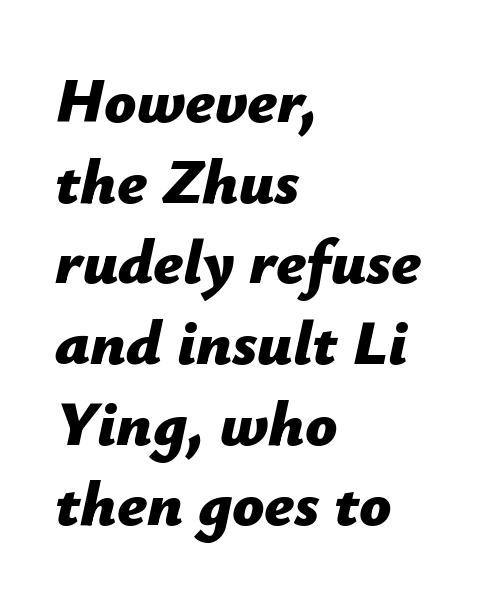
Q: Is the text bold? A: Yes.
Q: Is the text italic (slanted)? A: Yes, it leans right by about 12 degrees.
Q: Is the text underlined? A: No.
Q: How is the paragraph aligned? A: Left-aligned.
Q: Is the spacing between letters normal or unusually wide? A: Normal.
Q: Is the spacing between lines tight, normal or loose? A: Normal.
Q: Width (condensed, normal, or wide)? A: Normal.
Q: Stroke contrast? A: Low.
Q: x-height? A: Medium.
Q: Monospaced? A: No.
